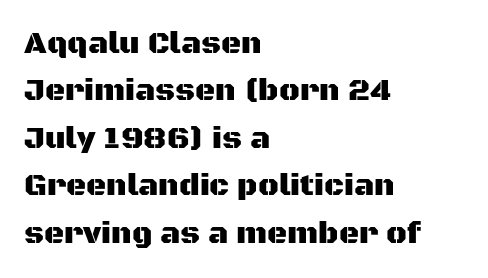
The glyphs are unaccompanied by any horizontal stroke below them. The rendering keeps characters at their native spacing. The letters carry no serifs — their stems end cleanly without finishing strokes. When letters stand straight like this, we call the style roman or upright. This block has exactly the height ordinary leading produces. Is this a fixed-width face? No — the glyphs have proportional, varying widths.
